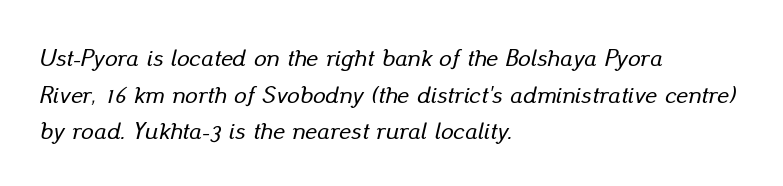
Leading: standard. Quick note: italic. A bare baseline throughout the passage. Observe the ordinary spacing: letters are neighbours, not strangers. The rendering anchors every line to the left-hand side.
